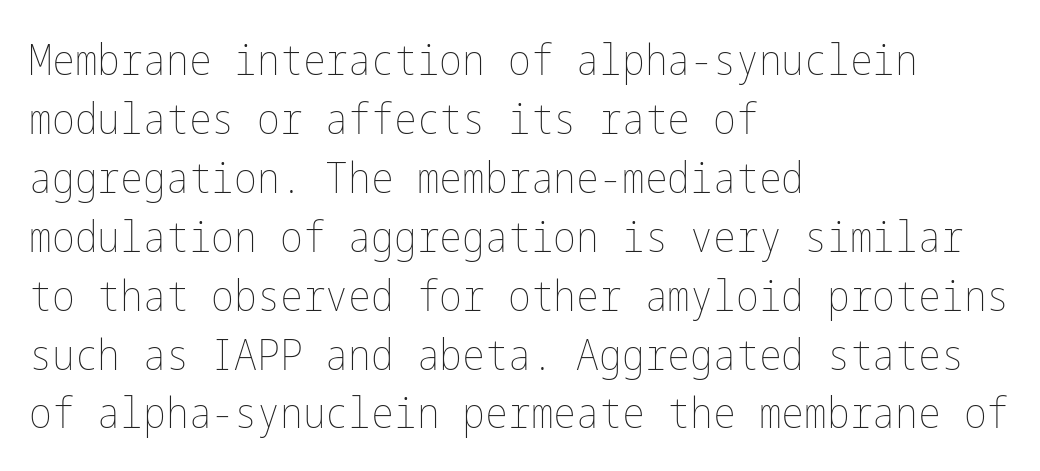
The image shows 43 px thin, condensed type, upright; set left-aligned, normal line spacing (1.37x), normal letter spacing, not underlined; low stroke contrast and a medium x-height.
